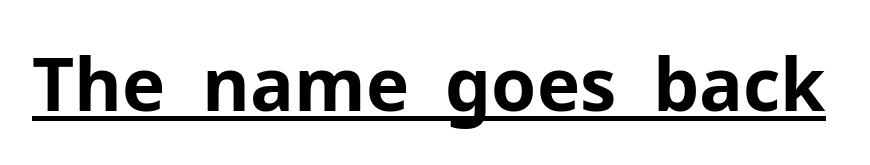
{"serif": "no", "italic": "no", "bold": "yes", "weight": "bold", "width": "normal", "stroke_contrast": "low", "x_height": "medium", "monospaced": "no", "underline": "yes", "letter_spacing": "normal", "letter_spacing_em": 0.0, "glyph_px": 73}
